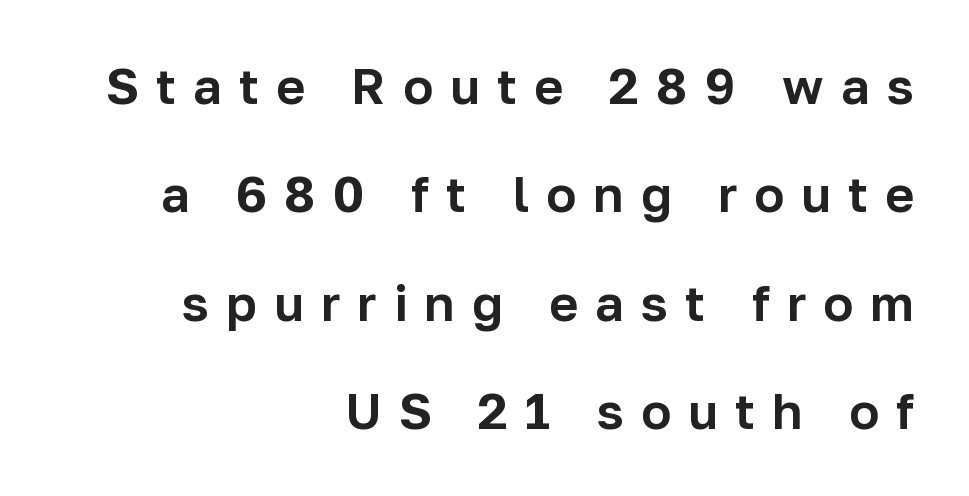
Q: Is the text italic (slanted)? A: No, it is upright.
Q: Is the typeface a serif or a sans-serif typeface? A: Sans-serif.
Q: Is the text underlined? A: No.
Q: How is the paragraph aligned? A: Right-aligned.
Q: Is the spacing between letters normal or unusually wide? A: Unusually wide.
Q: Is the spacing between lines tight, normal or loose? A: Loose.
Q: Width (condensed, normal, or wide)? A: Normal.
Q: Stroke contrast? A: Low.
Q: x-height? A: Medium.
Q: Monospaced? A: No.
